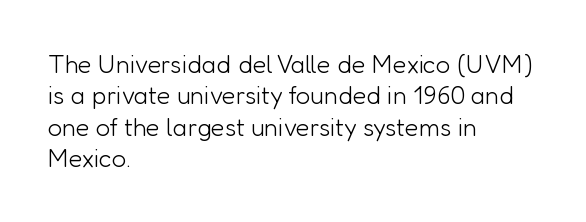
The image shows 25 px text type, upright; set left-aligned, normal line spacing (1.26x), normal letter spacing, not underlined.
